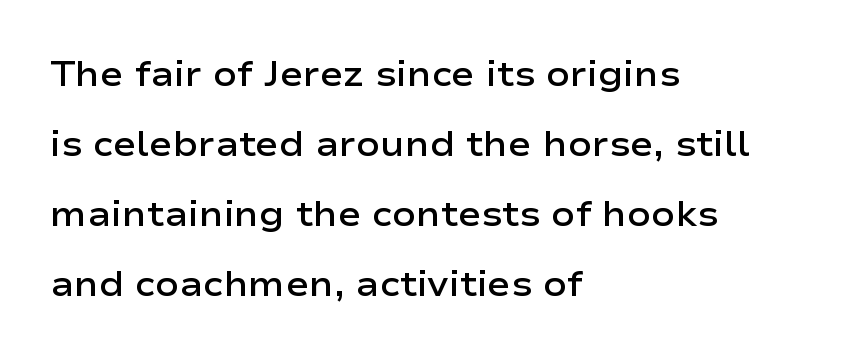
The image shows 35 px semibold, wide sans-serif type, upright; set left-aligned, loose line spacing (2.0x), normal letter spacing, not underlined; low stroke contrast and a medium x-height.
